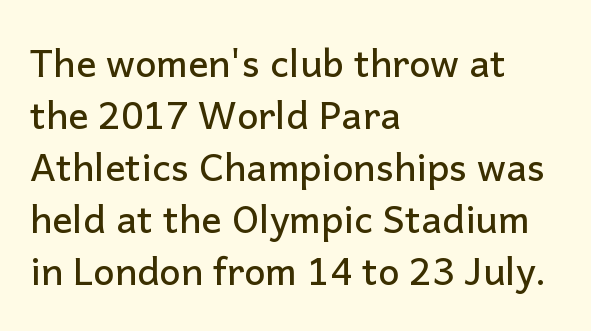
{"serif": "no", "italic": "no", "width": "normal", "stroke_contrast": "low", "x_height": "medium", "monospaced": "no", "underline": "no", "align": "left", "line_spacing": "normal", "line_spacing_ratio": 1.37, "letter_spacing": "normal", "letter_spacing_em": 0.0, "glyph_px": 38}
